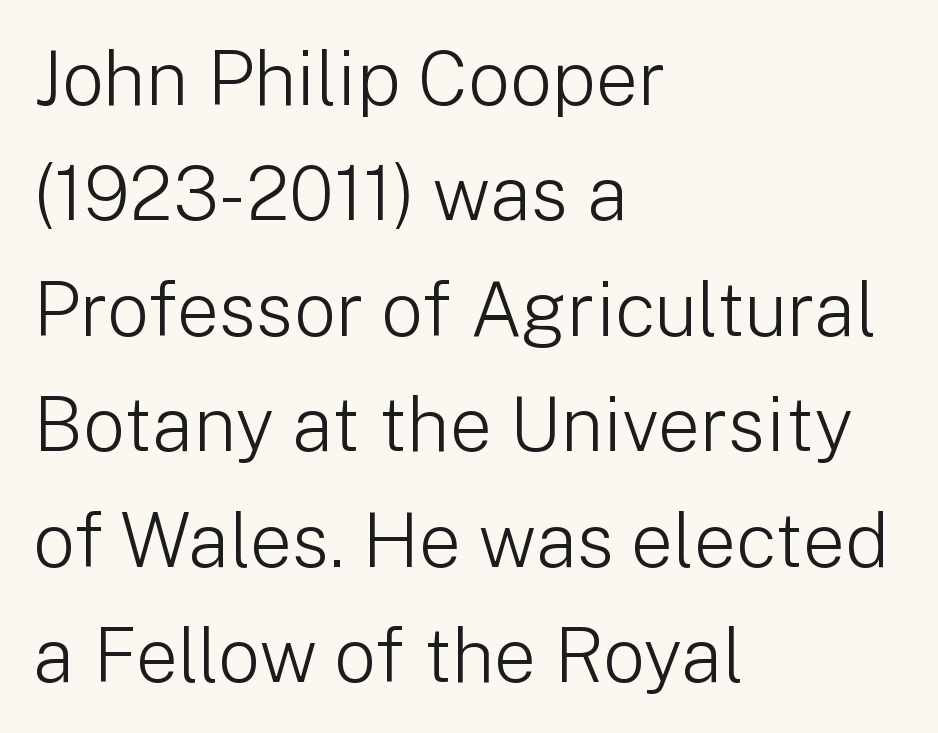
Visually the block forms a straight wall on the left and a jagged coastline on the right. The rendering shows plain stroke endings on the letterforms — a sans-serif design. The block of text has a typical density, with ordinary space between rows. Compared with typical body copy, the letter spacing here is the same. No heavy texture on the line: the type isn't bold.
